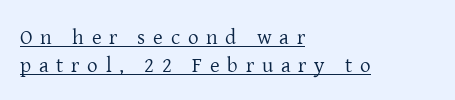
The image shows 21 px text type, upright; set left-aligned, normal line spacing (1.33x), unusually wide letter spacing (+0.37 em), underlined.
